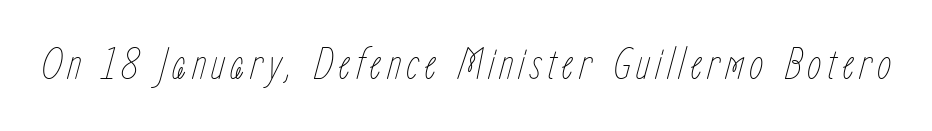
Q: Is the text bold? A: No.
Q: Is the text italic (slanted)? A: Yes, it leans right by about 15 degrees.
Q: Is the text underlined? A: No.
Q: Width (condensed, normal, or wide)? A: Condensed.
Q: Stroke contrast? A: Low.
Q: x-height? A: Medium.
Q: Monospaced? A: No.
